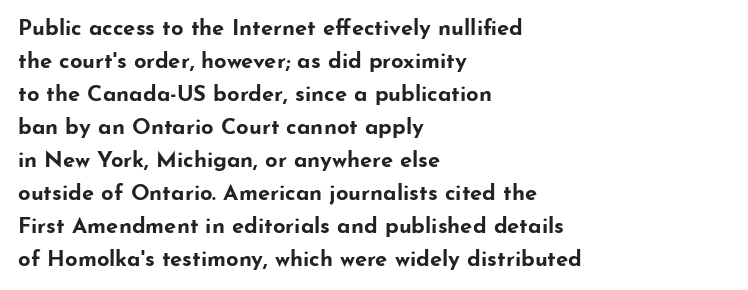
Q: Is the text bold? A: Yes.
Q: Is the text italic (slanted)? A: No, it is upright.
Q: Is the text underlined? A: No.
Q: How is the paragraph aligned? A: Left-aligned.
Q: Is the spacing between letters normal or unusually wide? A: Normal.
Q: Is the spacing between lines tight, normal or loose? A: Normal.
